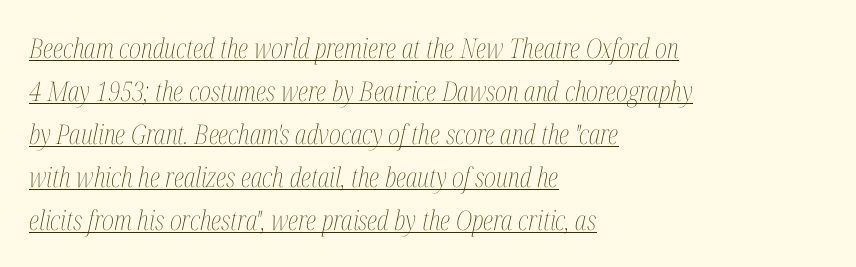
{"italic": "yes", "lean": "right", "slant_degrees": 12, "bold": "no", "underline": "yes", "align": "left", "line_spacing": "normal", "line_spacing_ratio": 1.59, "letter_spacing": "normal", "letter_spacing_em": 0.0, "glyph_px": 27}
